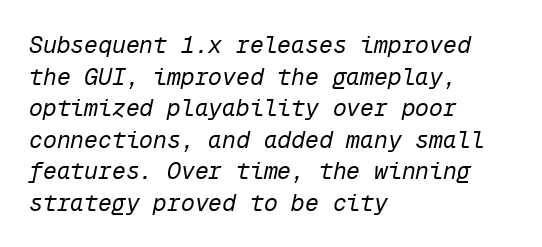
The image shows 23 px text type, italic (leaning right); set left-aligned, normal line spacing (1.37x), normal letter spacing, not underlined.
